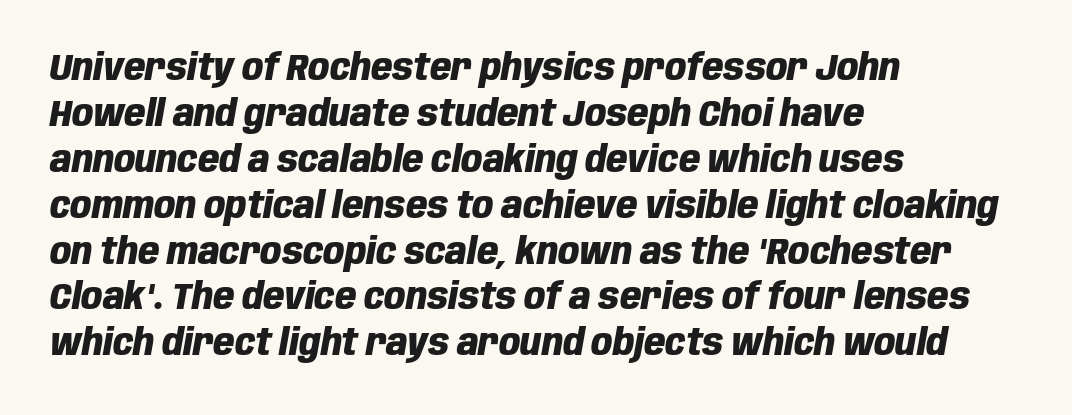
{"italic": "yes", "lean": "right", "slant_degrees": 10, "bold": "yes", "weight": "heavy", "width": "condensed", "stroke_contrast": "low", "x_height": "large", "monospaced": "no", "underline": "no", "align": "left", "line_spacing_ratio": 1.24, "letter_spacing": "normal", "letter_spacing_em": 0.0, "glyph_px": 37}
